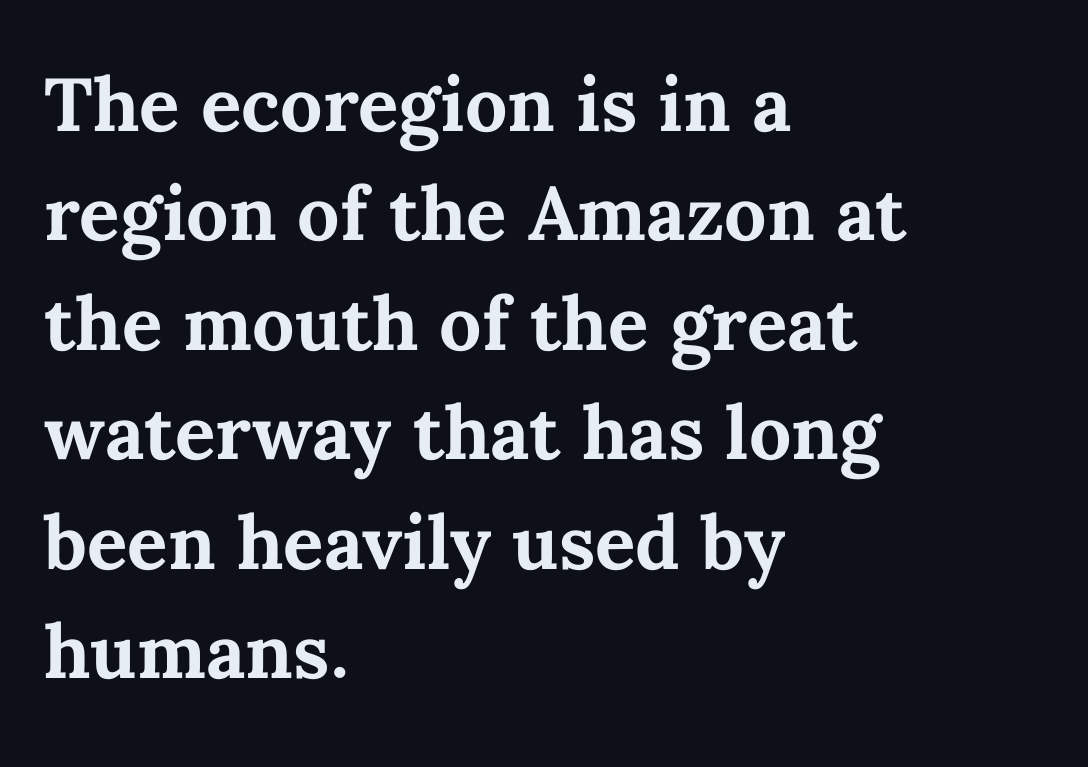
{"italic": "no", "bold": "yes", "weight": "bold", "width": "normal", "stroke_contrast": "medium", "x_height": "medium", "monospaced": "no", "underline": "no", "align": "left", "line_spacing": "normal", "line_spacing_ratio": 1.46, "letter_spacing": "normal", "letter_spacing_em": 0.0, "glyph_px": 75}
